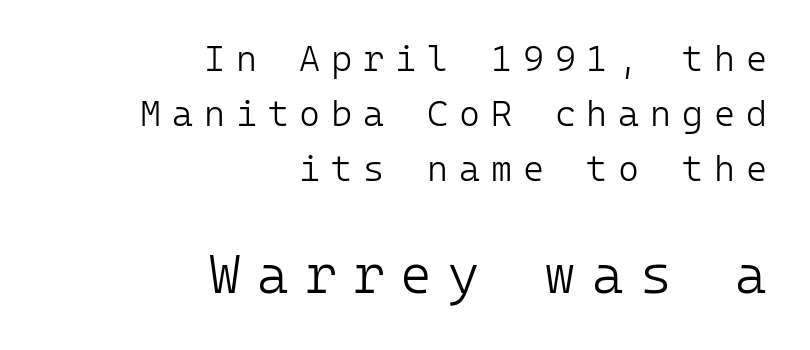
The image shows 54 px light sans-serif type, upright, monospaced; set right-aligned, normal line spacing (1.53x), unusually wide letter spacing (+0.3 em), not underlined; the second (bottom) block is 1.5x larger; low stroke contrast and a medium x-height.
